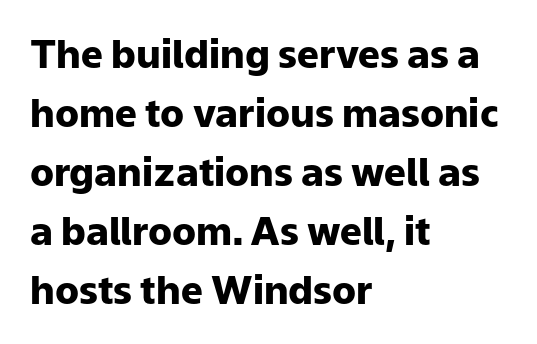
How would I describe the line gaps? Plain and ordinary. Here the designer chose a conventional face with non-uniform glyph widths. Alignment: flush left. Strokes here are thick enough to call this a true bold.
